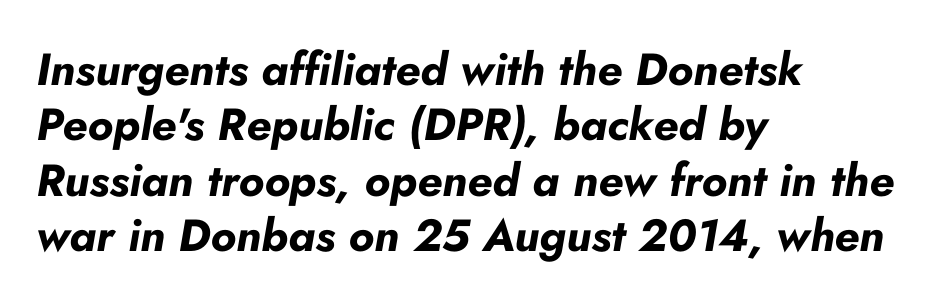
The image shows 45 px bold type, italic (leaning right); set left-aligned, line spacing 1.23x, normal letter spacing, not underlined; low stroke contrast and a small x-height.
